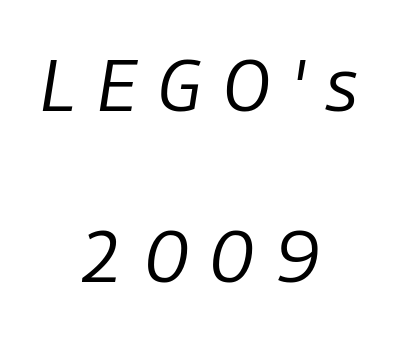
Q: Is the text bold? A: No.
Q: Is the text italic (slanted)? A: Yes, it leans right by about 9 degrees.
Q: Is the text underlined? A: No.
Q: How is the paragraph aligned? A: Centered.
Q: Is the spacing between letters normal or unusually wide? A: Unusually wide.
Q: Is the spacing between lines tight, normal or loose? A: Loose.
Q: Width (condensed, normal, or wide)? A: Condensed.
Q: Stroke contrast? A: Low.
Q: x-height? A: Medium.
Q: Monospaced? A: No.
